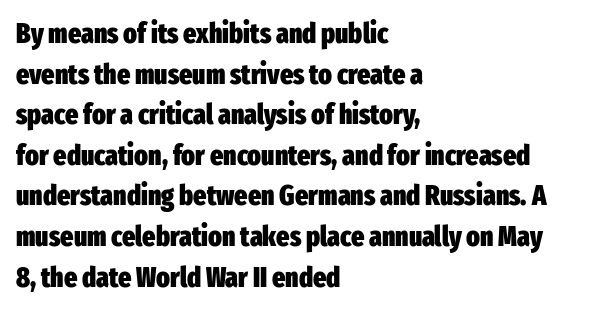
{"serif": "no", "italic": "no", "bold": "yes", "weight": "heavy", "width": "condensed", "stroke_contrast": "low", "x_height": "medium", "monospaced": "no", "underline": "no", "align": "left", "line_spacing": "normal", "line_spacing_ratio": 1.45, "letter_spacing": "normal", "letter_spacing_em": 0.0, "glyph_px": 28}
